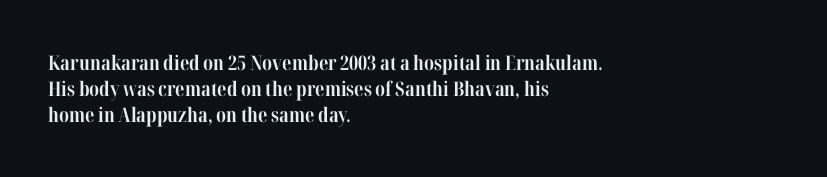
{"italic": "no", "bold": "yes", "underline": "no", "align": "left", "line_spacing": "normal", "line_spacing_ratio": 1.31, "letter_spacing": "normal", "letter_spacing_em": 0.0, "glyph_px": 20}
